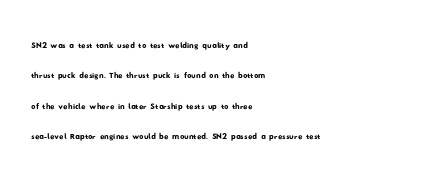
Q: Is the text underlined? A: No.
Q: How is the paragraph aligned? A: Left-aligned.
Q: Is the spacing between letters normal or unusually wide? A: Normal.
Q: Is the spacing between lines tight, normal or loose? A: Normal.
